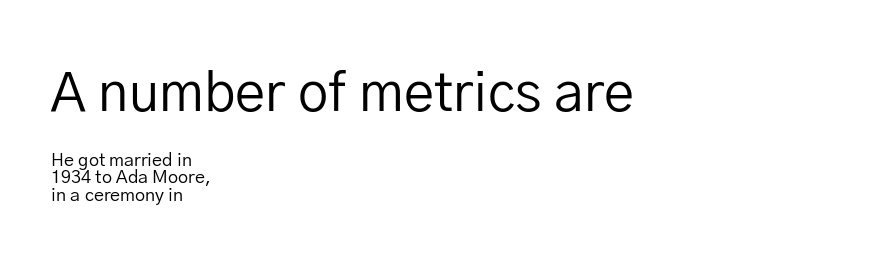
Grotesque or geometric, the face here clearly has no serifs. The letters look calm and open, with moderate or lighter stems. The emphasis by scale lands on block number one, above. Each word holds together tightly as a unit, with standard inter-letter gaps. The text block is weighted toward the left margin, trailing off unevenly rightward. The gap between lines stays unmarked.
